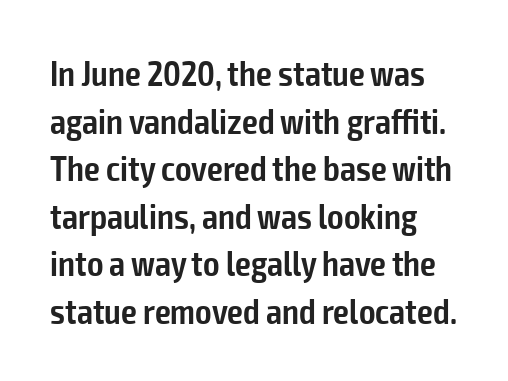
{"serif": "no", "italic": "no", "bold": "semi", "weight": "semibold", "width": "condensed", "stroke_contrast": "low", "x_height": "medium", "monospaced": "no", "underline": "no", "align": "left", "line_spacing": "normal", "line_spacing_ratio": 1.36, "letter_spacing": "normal", "letter_spacing_em": 0.0, "glyph_px": 35}
